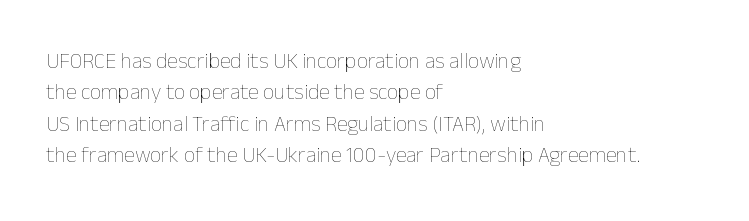
The line-height multiplier appears to be the usual default. The ragged edge is on the right, which tells us the setting is flush left. A typesetter would mark this as roman, not italic. This sample uses plain, unmodified letter spacing. No letter is thick-stroked: the sample isn't bold.
